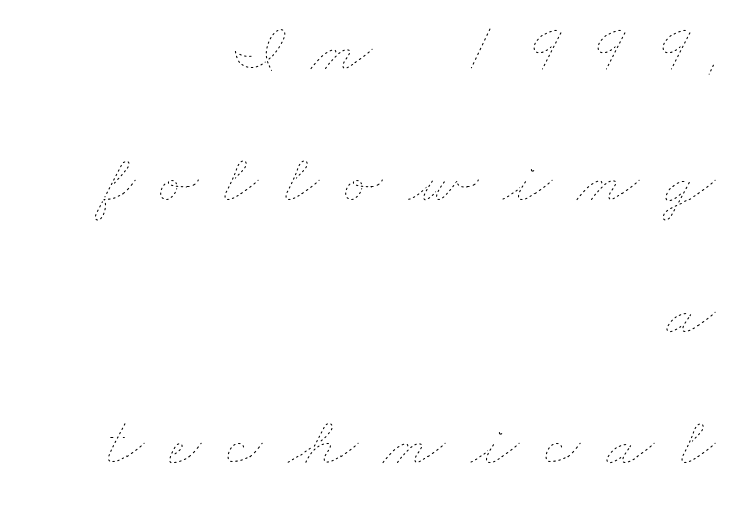
Q: Is the text bold? A: No.
Q: Is the text underlined? A: No.
Q: How is the paragraph aligned? A: Right-aligned.
Q: Is the spacing between letters normal or unusually wide? A: Unusually wide.
Q: Width (condensed, normal, or wide)? A: Wide.
Q: Stroke contrast? A: Low.
Q: x-height? A: Small.
Q: Monospaced? A: No.
